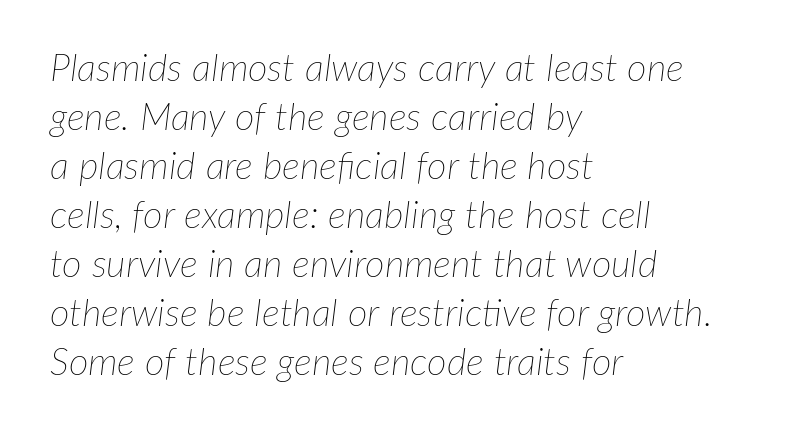
Q: Is the text bold? A: No.
Q: Is the text italic (slanted)? A: Yes, it leans right by about 7 degrees.
Q: Is the text underlined? A: No.
Q: How is the paragraph aligned? A: Left-aligned.
Q: Is the spacing between letters normal or unusually wide? A: Normal.
Q: Is the spacing between lines tight, normal or loose? A: Normal.
Q: Width (condensed, normal, or wide)? A: Normal.
Q: Stroke contrast? A: Low.
Q: x-height? A: Medium.
Q: Monospaced? A: No.
